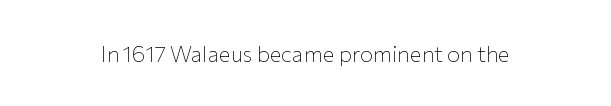
The space directly below the letters is spotless. Quick note: not italic, upright. The line texture is even and compact thanks to regular tracking. These glyphs show unthickened strokes, regular width or finer.
